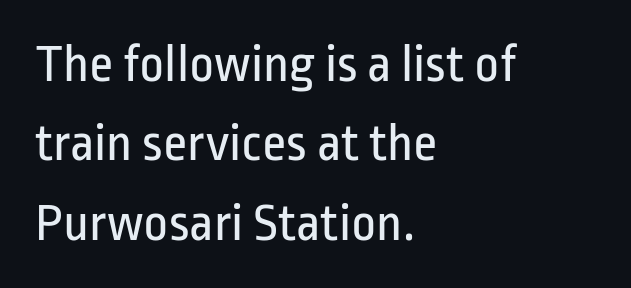
Q: Is the text bold? A: No.
Q: Is the text italic (slanted)? A: No, it is upright.
Q: Is the typeface a serif or a sans-serif typeface? A: Sans-serif.
Q: Is the text underlined? A: No.
Q: How is the paragraph aligned? A: Left-aligned.
Q: Is the spacing between letters normal or unusually wide? A: Normal.
Q: Is the spacing between lines tight, normal or loose? A: Normal.
Q: Width (condensed, normal, or wide)? A: Condensed.
Q: Stroke contrast? A: Low.
Q: x-height? A: Medium.
Q: Monospaced? A: No.
